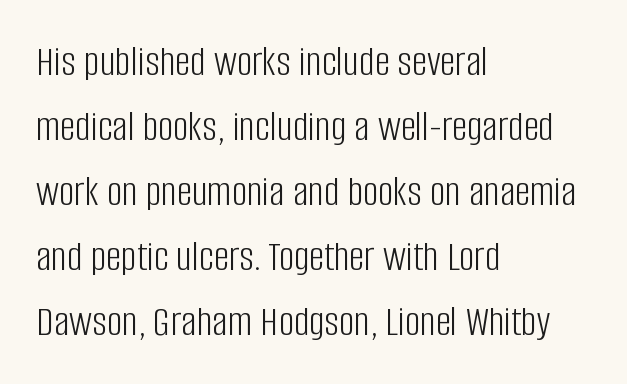
{"serif": "no", "italic": "no", "bold": "no", "weight": "light", "width": "condensed", "stroke_contrast": "low", "x_height": "large", "monospaced": "no", "underline": "no", "align": "left", "line_spacing": "normal", "line_spacing_ratio": 1.51, "letter_spacing": "normal", "letter_spacing_em": 0.0, "glyph_px": 43}
